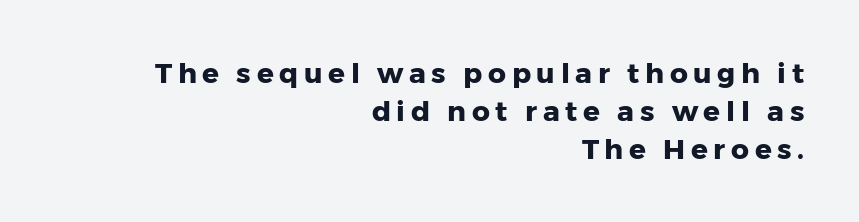
The image shows 28 px heavy sans-serif type, upright; set right-aligned, normal line spacing (1.35x), unusually wide letter spacing (+0.2 em), not underlined; low stroke contrast and a medium x-height.
